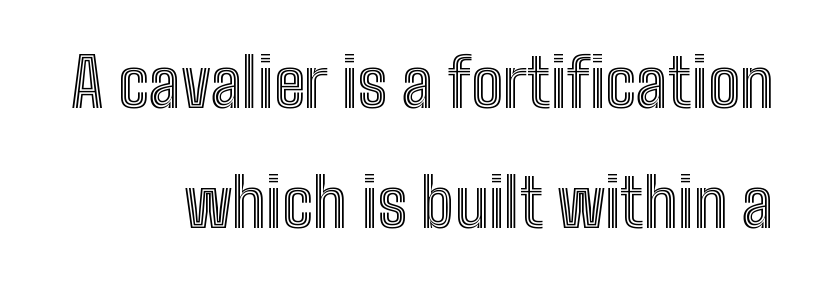
{"italic": "no", "width": "condensed", "x_height": "medium", "monospaced": "no", "underline": "no", "line_spacing_ratio": 1.79, "letter_spacing": "normal", "letter_spacing_em": 0.0, "glyph_px": 67}
